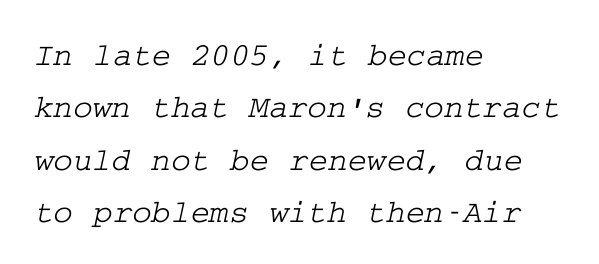
{"serif": "yes", "width": "wide", "stroke_contrast": "low", "x_height": "medium", "underline": "no", "align": "left", "line_spacing": "normal", "line_spacing_ratio": 1.59, "letter_spacing": "normal", "letter_spacing_em": 0.0, "glyph_px": 33}
